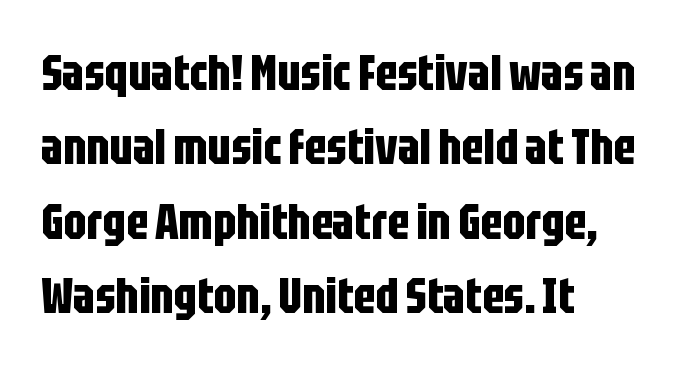
The image shows 49 px bold, condensed sans-serif type, upright; set left-aligned, normal line spacing (1.52x), normal letter spacing, not underlined; low stroke contrast and a large x-height.
